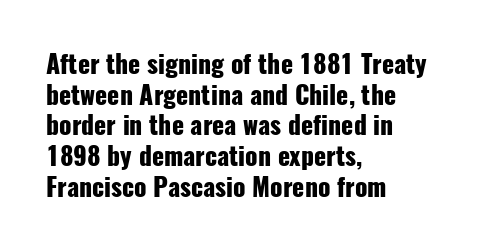
The image shows 25 px bold type, upright; set left-aligned, line spacing 1.23x, normal letter spacing, not underlined.
